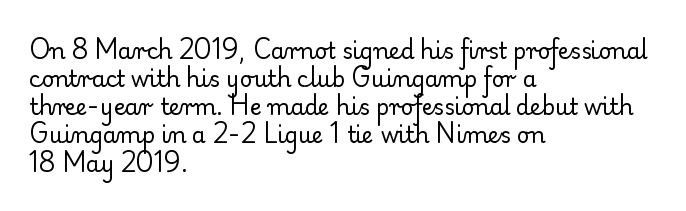
Q: Is the text bold? A: No.
Q: Is the text italic (slanted)? A: No, it is upright.
Q: Is the text underlined? A: No.
Q: How is the paragraph aligned? A: Left-aligned.
Q: Is the spacing between letters normal or unusually wide? A: Normal.
Q: Is the spacing between lines tight, normal or loose? A: Normal.
